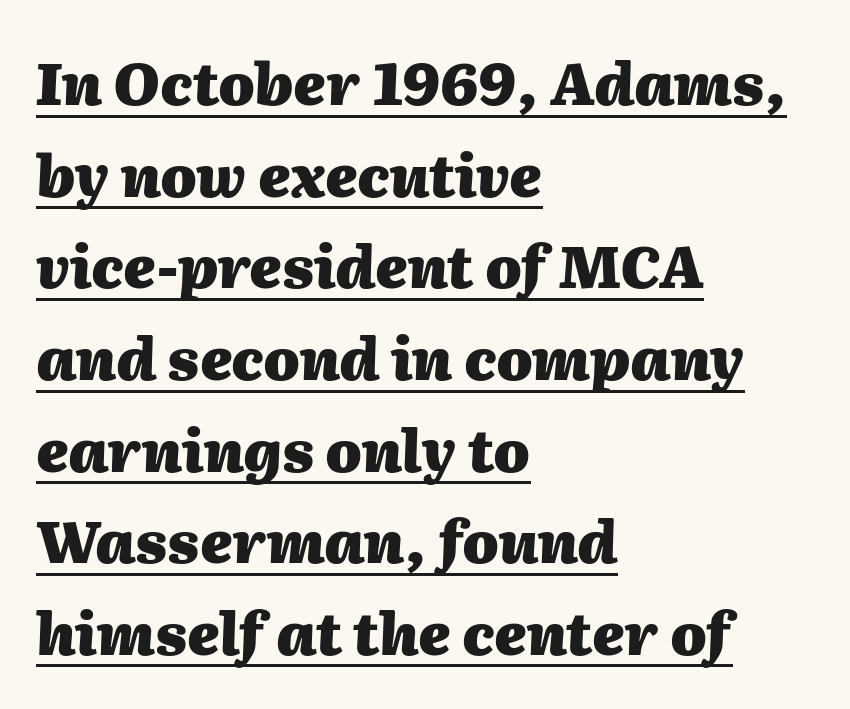
The image shows 58 px heavy type, italic (leaning right); set left-aligned, normal line spacing (1.58x), normal letter spacing, underlined; medium stroke contrast and a medium x-height.
